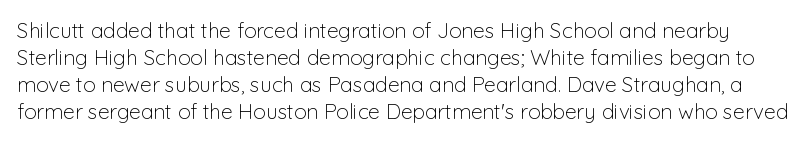
Bold? No — there's no thickening of the strokes. Line spacing here is normal. Here the glyphs are tracked normally, forming tight word shapes. Rule under the text: the space is simply empty. If you drew a line through each stem, it would be perfectly vertical.
